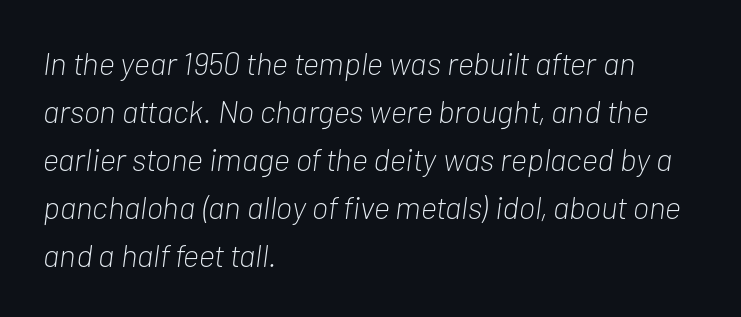
The image shows 32 px light, condensed type, italic (leaning right); set left-aligned, normal line spacing (1.5x), normal letter spacing, not underlined; low stroke contrast and a medium x-height.
